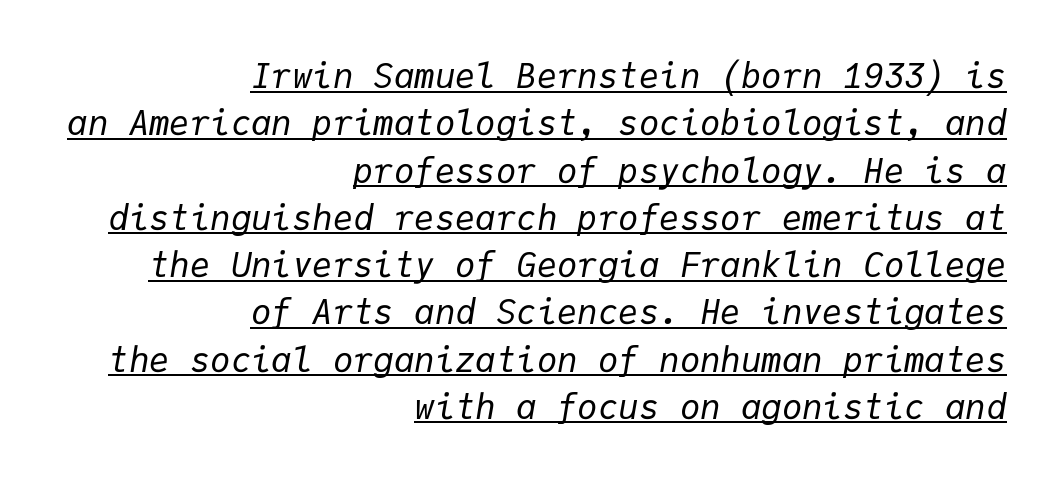
{"italic": "yes", "lean": "right", "slant_degrees": 9, "bold": "no", "weight": "regular", "width": "normal", "stroke_contrast": "low", "x_height": "medium", "monospaced": "yes", "underline": "yes", "align": "right", "line_spacing": "normal", "line_spacing_ratio": 1.39, "letter_spacing": "normal", "letter_spacing_em": 0.0, "glyph_px": 34}
